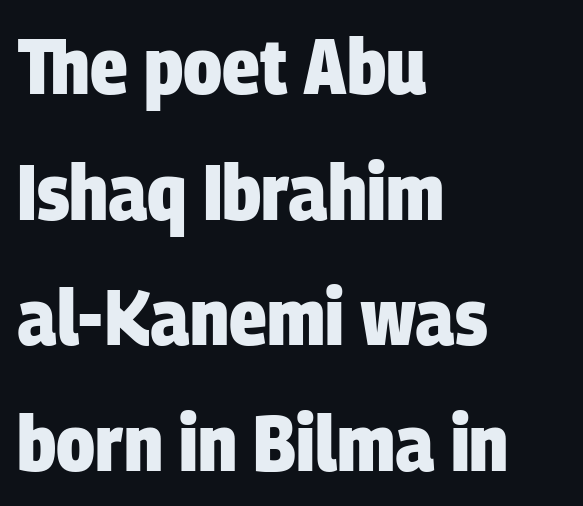
{"serif": "no", "bold": "yes", "weight": "heavy", "width": "condensed", "stroke_contrast": "low", "x_height": "large", "monospaced": "no", "underline": "no", "align": "left", "line_spacing": "normal", "line_spacing_ratio": 1.59, "letter_spacing": "normal", "letter_spacing_em": 0.0, "glyph_px": 79}
